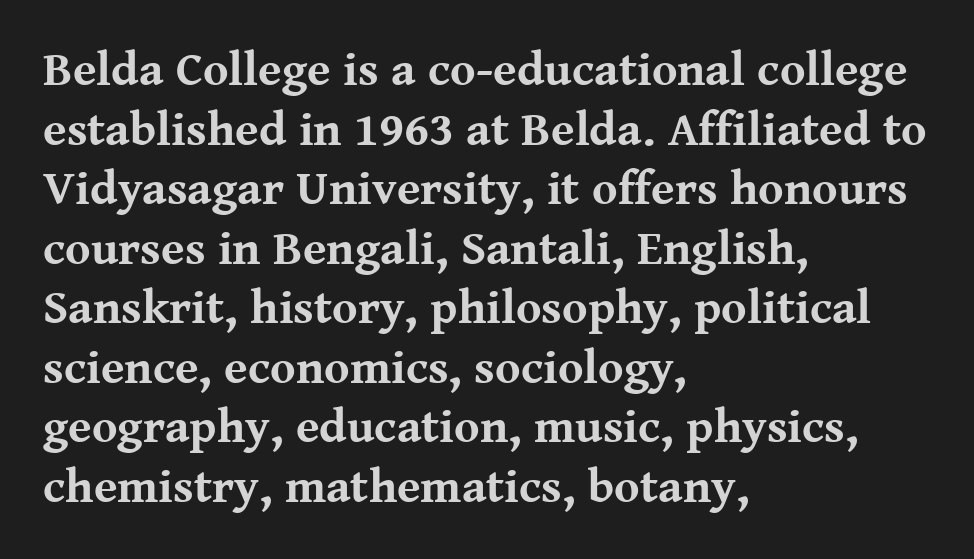
{"serif": "yes", "italic": "no", "bold": "yes", "weight": "bold", "width": "normal", "stroke_contrast": "medium", "x_height": "medium", "monospaced": "no", "underline": "no", "align": "left", "line_spacing_ratio": 1.24, "letter_spacing": "normal", "letter_spacing_em": 0.0, "glyph_px": 48}
